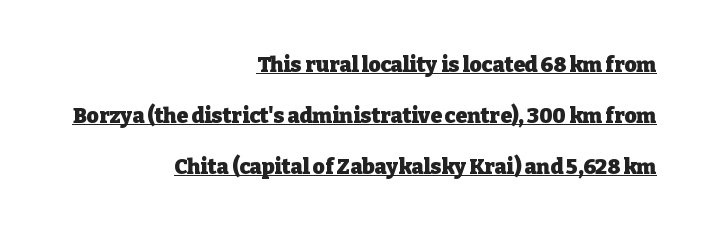
Q: Is the text bold? A: Yes.
Q: Is the text italic (slanted)? A: No, it is upright.
Q: Is the text underlined? A: Yes.
Q: How is the paragraph aligned? A: Right-aligned.
Q: Is the spacing between letters normal or unusually wide? A: Normal.
Q: Is the spacing between lines tight, normal or loose? A: Loose.
